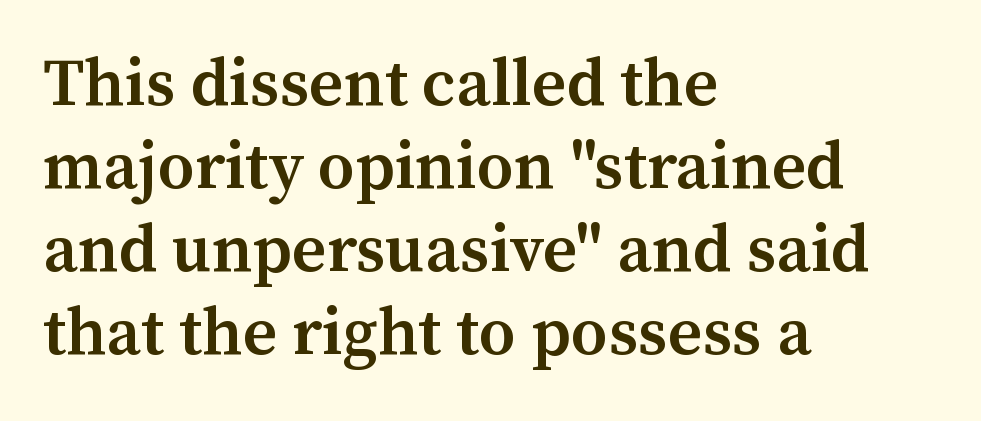
{"serif": "yes", "italic": "no", "bold": "semi", "weight": "semibold", "width": "normal", "stroke_contrast": "medium", "x_height": "medium", "monospaced": "no", "underline": "no", "align": "left", "line_spacing_ratio": 1.24, "letter_spacing": "normal", "letter_spacing_em": 0.0, "glyph_px": 67}
